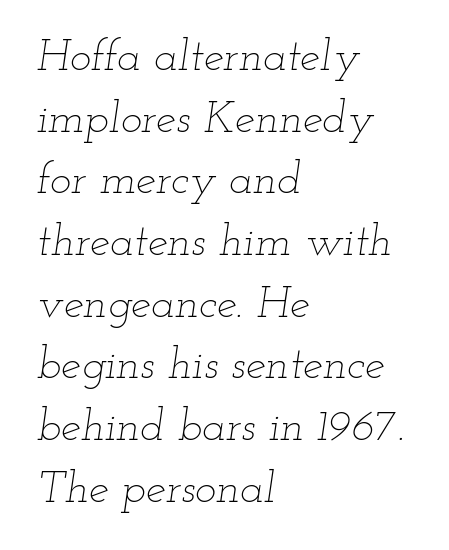
The letters sit at their default tracking, neither squeezed nor spread. Do the characters align in a grid? No, the font is proportional. Glance below the letters and you will spot only blank space. Tall strokes in this sample are angled rather than plumb.
